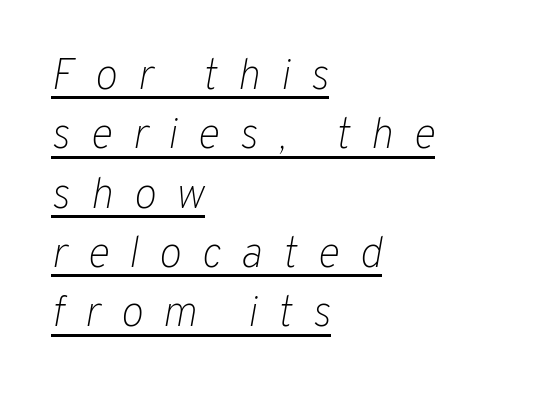
Q: Is the text bold? A: No.
Q: Is the text italic (slanted)? A: Yes, it leans right by about 10 degrees.
Q: Is the text underlined? A: Yes.
Q: How is the paragraph aligned? A: Left-aligned.
Q: Is the spacing between letters normal or unusually wide? A: Unusually wide.
Q: Is the spacing between lines tight, normal or loose? A: Normal.
Q: Width (condensed, normal, or wide)? A: Normal.
Q: Stroke contrast? A: Low.
Q: x-height? A: Medium.
Q: Monospaced? A: No.
